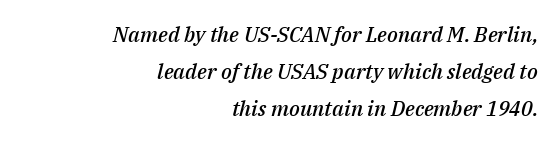
The image shows 21 px text type, italic (leaning right); set right-aligned, line spacing 1.77x, normal letter spacing, not underlined.
